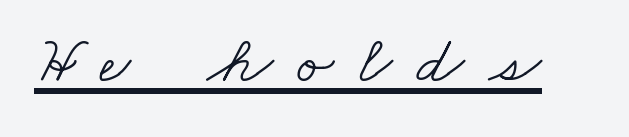
Q: Is the text bold? A: No.
Q: Is the typeface a serif or a sans-serif typeface? A: Serif.
Q: Is the text underlined? A: Yes.
Q: Is the spacing between letters normal or unusually wide? A: Unusually wide.
Q: Width (condensed, normal, or wide)? A: Wide.
Q: Stroke contrast? A: Low.
Q: x-height? A: Small.
Q: Monospaced? A: No.
